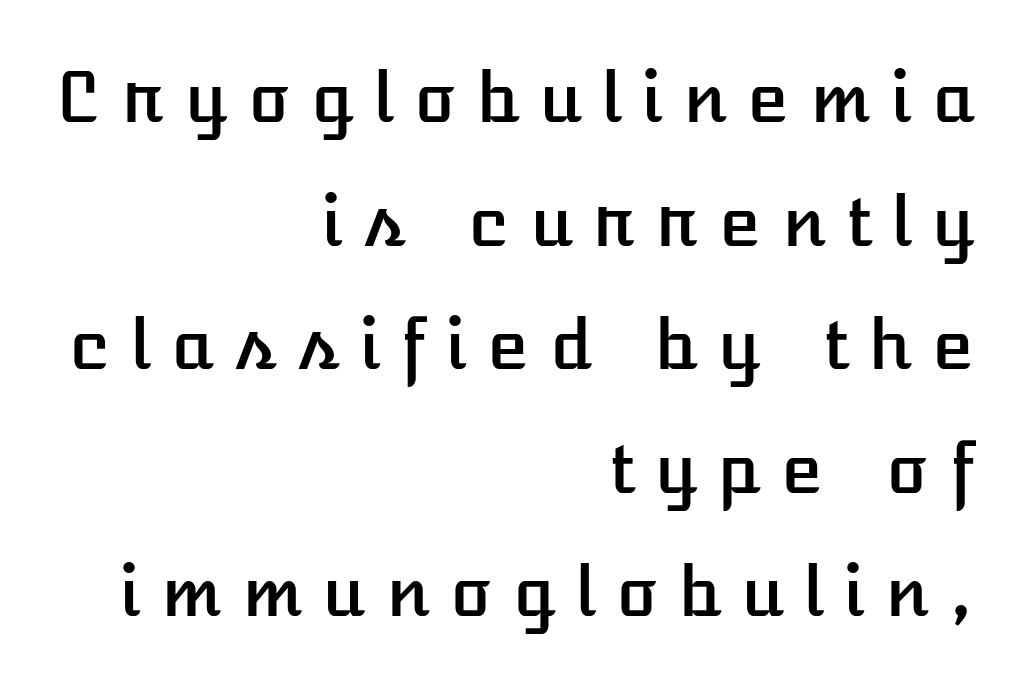
Q: Is the text italic (slanted)? A: No, it is upright.
Q: Is the text underlined? A: No.
Q: How is the paragraph aligned? A: Right-aligned.
Q: Is the spacing between letters normal or unusually wide? A: Unusually wide.
Q: Width (condensed, normal, or wide)? A: Normal.
Q: Stroke contrast? A: Low.
Q: x-height? A: Medium.
Q: Monospaced? A: No.
